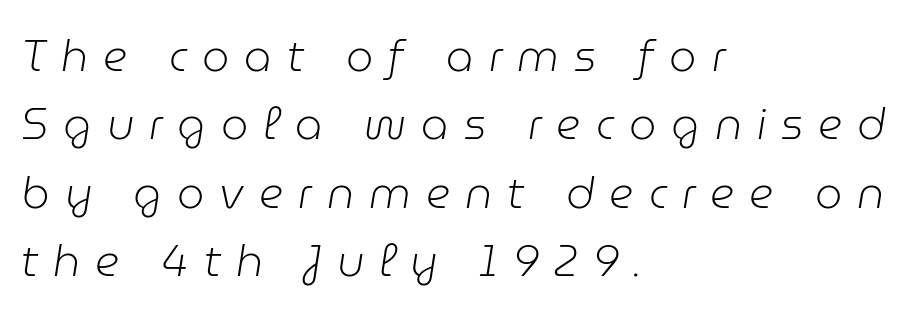
{"italic": "yes", "lean": "right", "slant_degrees": 9, "bold": "no", "weight": "light", "width": "normal", "stroke_contrast": "low", "x_height": "medium", "monospaced": "no", "underline": "no", "align": "left", "line_spacing": "normal", "line_spacing_ratio": 1.59, "letter_spacing": "wide", "letter_spacing_em": 0.35, "glyph_px": 43}
